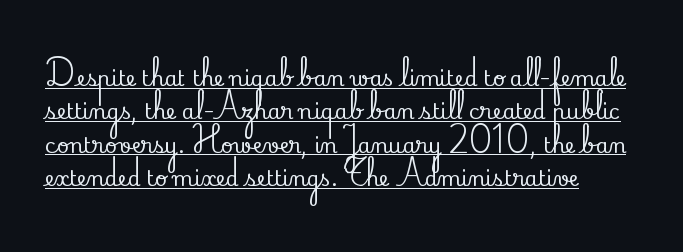
These lines sit exactly where default settings would place them. A typographer would call this underscored text. Tracking here is standard; glyphs follow each other at the usual distance. Upright lettering throughout.
